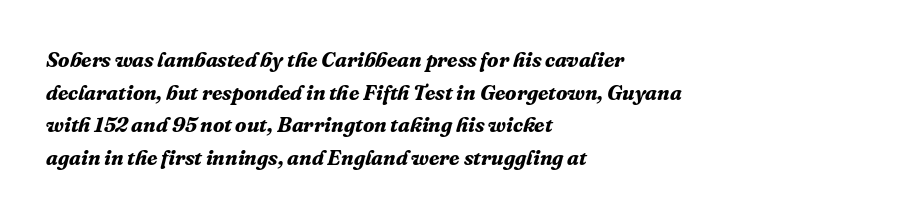
If you drew a ruler down the left edge, every line would touch it. Italic? Definitely — the glyphs are oblique. These words are printed bold, with thick strokes throughout. The letterforms sit shoulder to shoulder at normal distance. This rendering features lettering with no underline.
